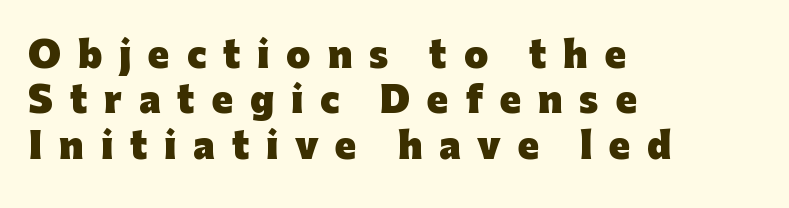
Q: Is the text bold? A: Yes.
Q: Is the text italic (slanted)? A: No, it is upright.
Q: Is the typeface a serif or a sans-serif typeface? A: Sans-serif.
Q: Is the text underlined? A: No.
Q: How is the paragraph aligned? A: Left-aligned.
Q: Is the spacing between letters normal or unusually wide? A: Unusually wide.
Q: Is the spacing between lines tight, normal or loose? A: Normal.
Q: Width (condensed, normal, or wide)? A: Normal.
Q: Stroke contrast? A: Low.
Q: x-height? A: Medium.
Q: Monospaced? A: No.
